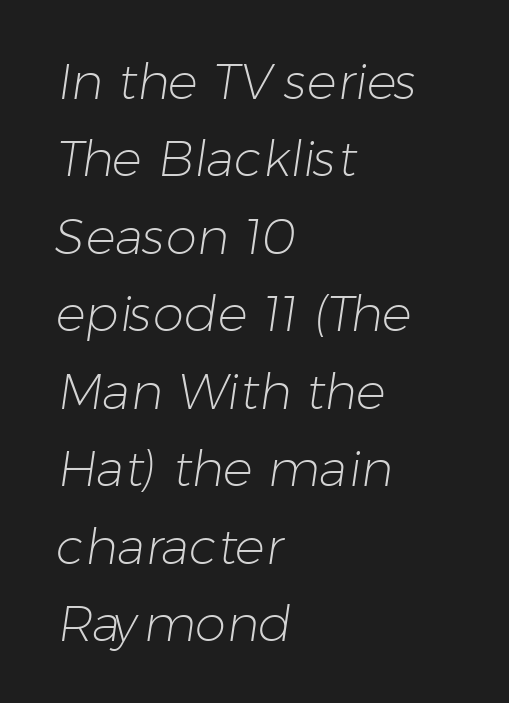
{"serif": "no", "bold": "no", "weight": "light", "width": "normal", "stroke_contrast": "low", "x_height": "medium", "monospaced": "no", "underline": "no", "align": "left", "line_spacing": "normal", "line_spacing_ratio": 1.55, "letter_spacing": "normal", "letter_spacing_em": 0.0, "glyph_px": 50}
